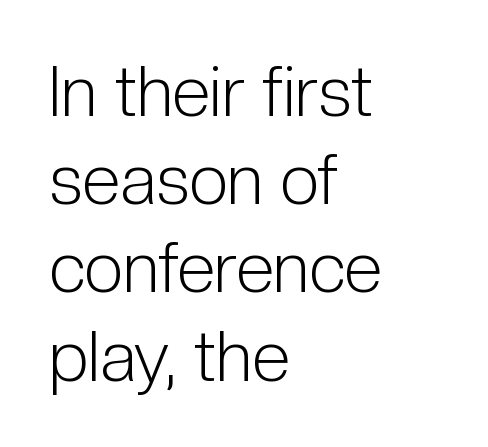
Q: Is the text bold? A: No.
Q: Is the text italic (slanted)? A: No, it is upright.
Q: Is the typeface a serif or a sans-serif typeface? A: Sans-serif.
Q: Is the text underlined? A: No.
Q: How is the paragraph aligned? A: Left-aligned.
Q: Is the spacing between letters normal or unusually wide? A: Normal.
Q: Is the spacing between lines tight, normal or loose? A: Normal.
Q: Width (condensed, normal, or wide)? A: Condensed.
Q: Stroke contrast? A: Low.
Q: x-height? A: Medium.
Q: Monospaced? A: No.
